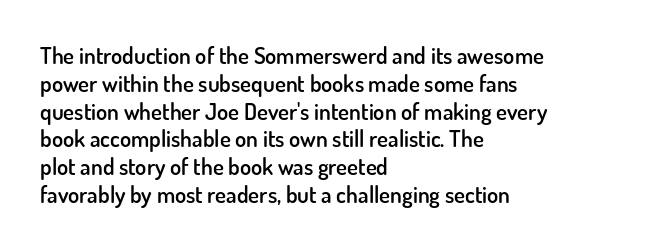
{"italic": "no", "bold": "semi", "underline": "no", "align": "left", "line_spacing_ratio": 1.21, "letter_spacing": "normal", "letter_spacing_em": 0.0, "glyph_px": 23}
